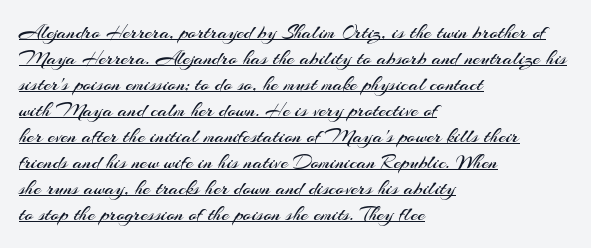
The image shows 21 px text type; set left-aligned, line spacing 1.24x, normal letter spacing, underlined.
